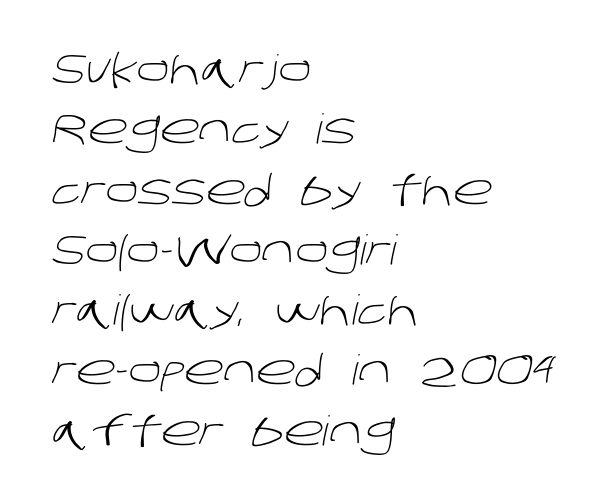
{"serif": "no", "bold": "no", "weight": "light", "width": "normal", "stroke_contrast": "low", "x_height": "large", "monospaced": "no", "underline": "no", "align": "left", "line_spacing": "normal", "line_spacing_ratio": 1.47, "letter_spacing": "normal", "letter_spacing_em": 0.0, "glyph_px": 41}
